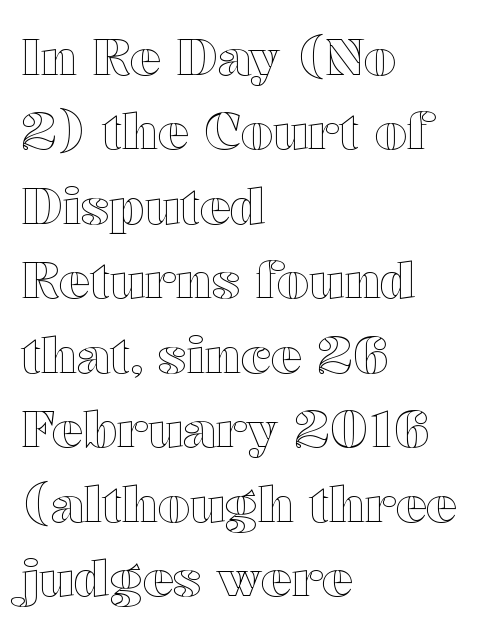
Successive baselines arrive at the customary interval. Just letters on the line, the space beneath them empty. Each letter keeps its own natural width here, so spacing adapts to shape. Observe the ordinary spacing: letters are neighbours, not strangers. The type sits square on the baseline with zero lean. Horizontal alignment here is leftward, the default for most running prose.
